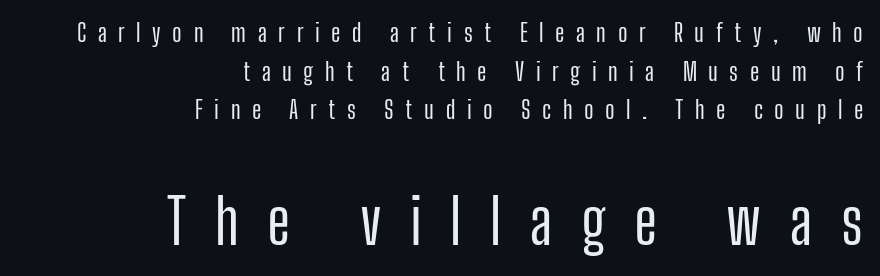
Q: Is the text italic (slanted)? A: No, it is upright.
Q: Is the typeface a serif or a sans-serif typeface? A: Sans-serif.
Q: Is the text underlined? A: No.
Q: How is the paragraph aligned? A: Right-aligned.
Q: Is the spacing between letters normal or unusually wide? A: Unusually wide.
Q: Is the spacing between lines tight, normal or loose? A: Normal.
Q: Which block of text is set in a larger size, the first (top) or the second (bottom)? A: The second (bottom) one.
Q: Width (condensed, normal, or wide)? A: Condensed.
Q: Stroke contrast? A: Low.
Q: x-height? A: Medium.
Q: Monospaced? A: No.
